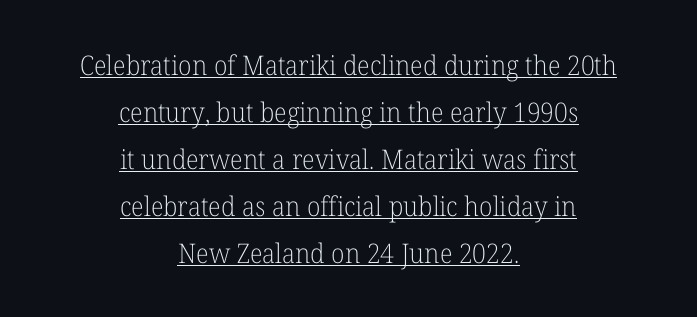
The image shows 27 px text type, upright; set centered, line spacing 1.74x, normal letter spacing, underlined.
